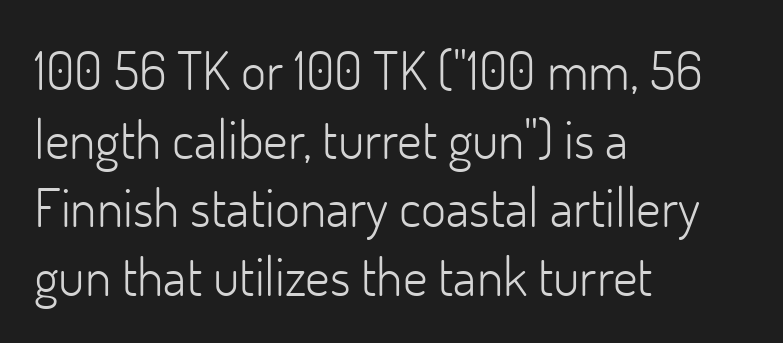
Q: Is the text bold? A: No.
Q: Is the text italic (slanted)? A: No, it is upright.
Q: Is the typeface a serif or a sans-serif typeface? A: Sans-serif.
Q: Is the text underlined? A: No.
Q: How is the paragraph aligned? A: Left-aligned.
Q: Is the spacing between letters normal or unusually wide? A: Normal.
Q: Is the spacing between lines tight, normal or loose? A: Normal.
Q: Width (condensed, normal, or wide)? A: Normal.
Q: Stroke contrast? A: Low.
Q: x-height? A: Small.
Q: Monospaced? A: No.
